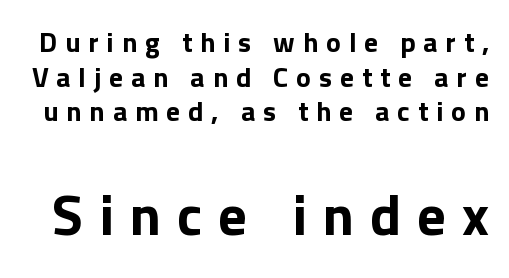
Q: Is the text bold? A: Yes.
Q: Is the text italic (slanted)? A: No, it is upright.
Q: Is the typeface a serif or a sans-serif typeface? A: Sans-serif.
Q: Is the text underlined? A: No.
Q: Is the spacing between letters normal or unusually wide? A: Unusually wide.
Q: Which block of text is set in a larger size, the first (top) or the second (bottom)? A: The second (bottom) one.
Q: Width (condensed, normal, or wide)? A: Normal.
Q: x-height? A: Medium.
Q: Monospaced? A: No.
